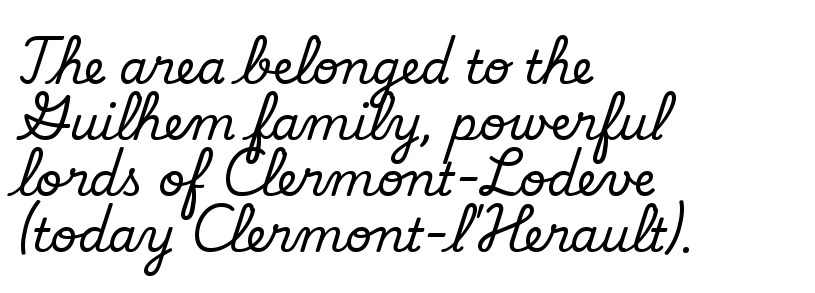
{"serif": "no", "bold": "no", "weight": "regular", "width": "normal", "stroke_contrast": "low", "x_height": "small", "monospaced": "no", "underline": "no", "align": "left", "line_spacing_ratio": 1.22, "letter_spacing": "normal", "letter_spacing_em": 0.0, "glyph_px": 46}
